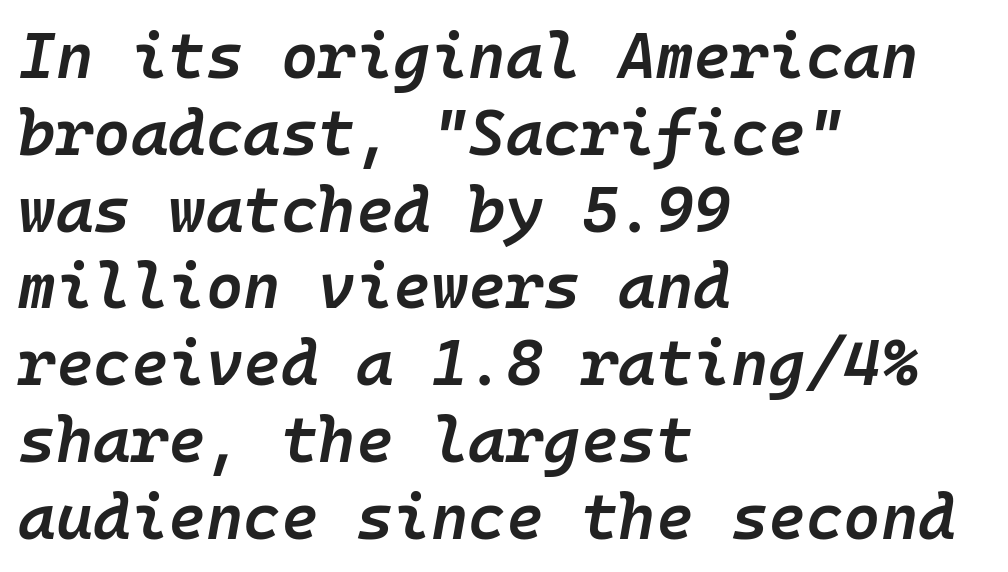
The image shows 64 px semibold type, italic (leaning right), monospaced; set left-aligned, line spacing 1.2x, normal letter spacing, not underlined; low stroke contrast and a medium x-height.
